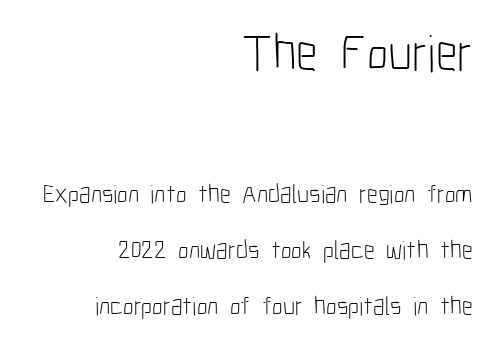
Regarding leading, the lines here are spaced well apart. Varying glyph widths throughout — classic text-font behaviour. Stem width sits at or under what a default text font uses. Letterform terminals end flat and unadorned throughout the passage.
